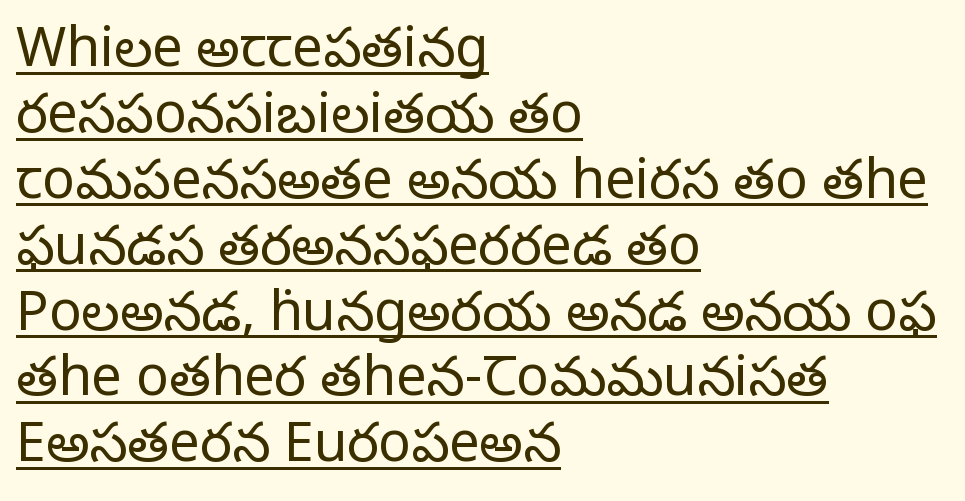
The image shows 54 px regular-weight serif type, upright; set left-aligned, line spacing 1.22x, normal letter spacing, underlined; low stroke contrast and a large x-height.
